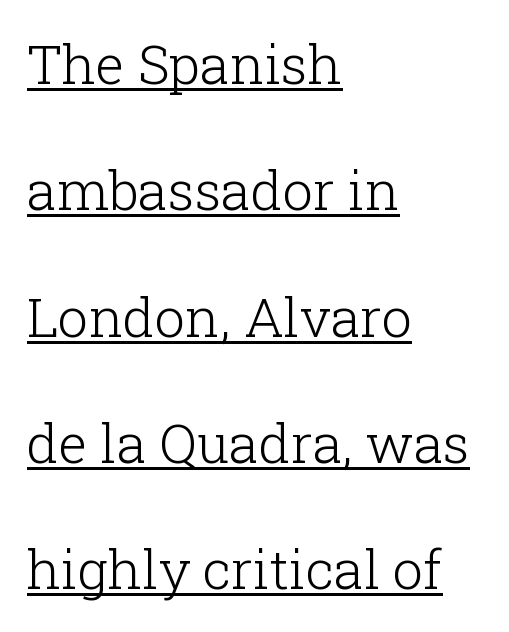
Spacing between characters is what you'd get straight out of the box. Think standard paragraph weight, or any step lighter than that. This sample trades compactness for vertical openness between lines. Little horizontal feet cap the strokes, marking this as serif type. The typography opts for an upright posture over an oblique one. Here the designer chose a conventional face with non-uniform glyph widths.
